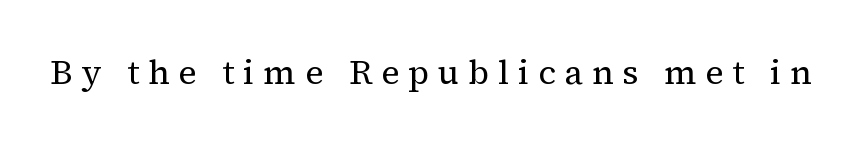
{"serif": "yes", "italic": "no", "bold": "no", "weight": "regular", "width": "normal", "stroke_contrast": "medium", "x_height": "medium", "monospaced": "no", "underline": "no", "letter_spacing": "wide", "letter_spacing_em": 0.26, "glyph_px": 34}
